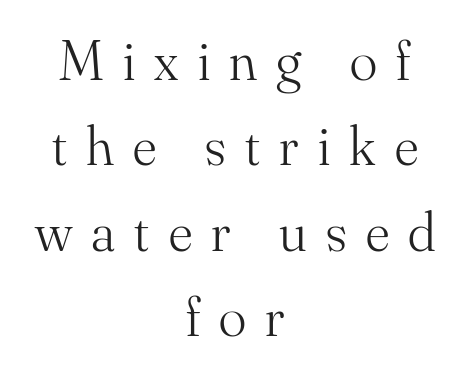
Each letter's strokes conclude with small projecting serifs. Weight: not bold — regular or lighter. The strip under each line holds only bare page. Whoever set this chose a conventional vertical rhythm. Proportional: the letters do not fall into vertical columns. Tracking value appears strongly positive — letters spread wide.
